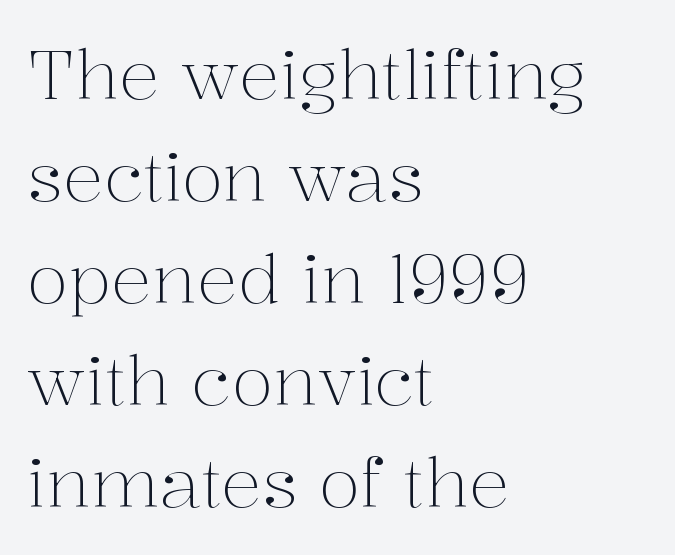
Q: Is the text bold? A: No.
Q: Is the text italic (slanted)? A: No, it is upright.
Q: Is the typeface a serif or a sans-serif typeface? A: Serif.
Q: Is the text underlined? A: No.
Q: How is the paragraph aligned? A: Left-aligned.
Q: Is the spacing between letters normal or unusually wide? A: Normal.
Q: Is the spacing between lines tight, normal or loose? A: Normal.
Q: Width (condensed, normal, or wide)? A: Normal.
Q: Stroke contrast? A: Medium.
Q: x-height? A: Medium.
Q: Monospaced? A: No.
